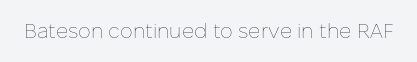
The image shows 20 px text type, upright; set normal letter spacing, not underlined.
